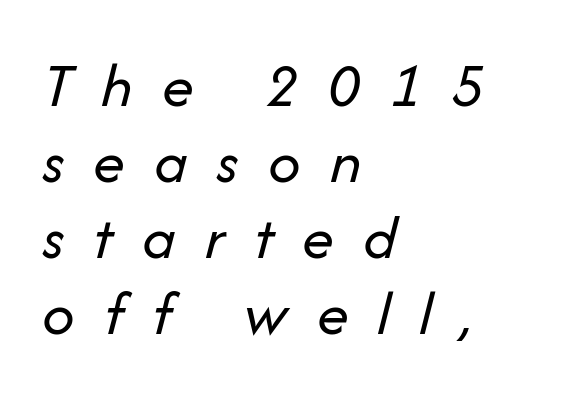
No word sits above an underline. The axis of the letterforms is tilted away from vertical. The strokes are not fattened; the text isn't bold. This sample has the flowing, uneven cadence of proportional lettering. This rendering widens character spacing well past its baseline value.
